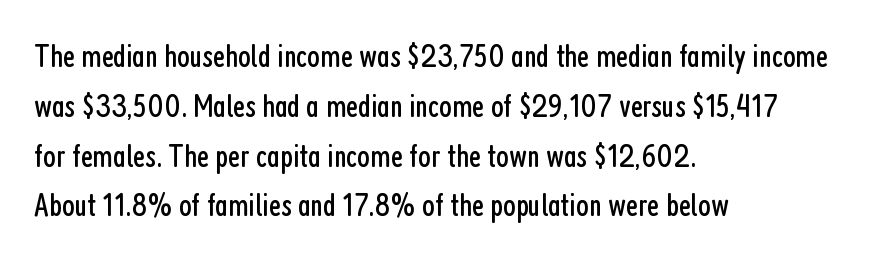
{"serif": "no", "italic": "no", "bold": "no", "weight": "regular", "width": "condensed", "stroke_contrast": "low", "x_height": "medium", "monospaced": "no", "underline": "no", "align": "left", "line_spacing": "normal", "line_spacing_ratio": 1.51, "letter_spacing": "normal", "letter_spacing_em": 0.0, "glyph_px": 33}
